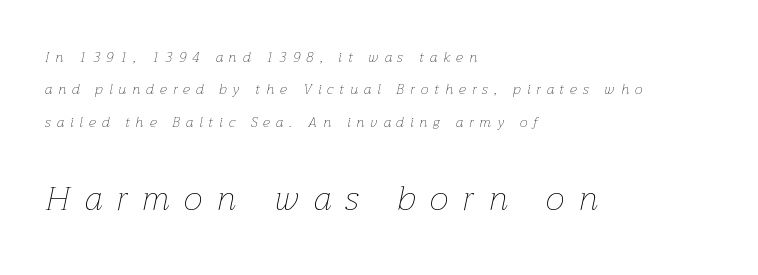
The image shows 34 px thin type, italic (leaning right); set left-aligned, loose line spacing (2.31x), unusually wide letter spacing (+0.44 em), not underlined; the second (bottom) block is 2.43x larger; low stroke contrast and a medium x-height.
